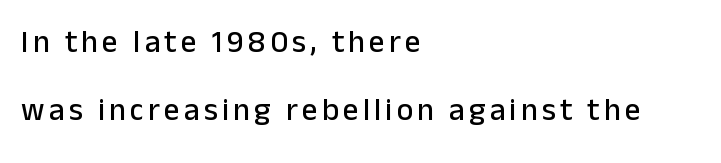
Character widths vary here, with narrow letters taking less room than wide ones. Nobody drew a line under any word here. The font family rendered here belongs to the sans-serif group. The axis of the letterforms is exactly vertical.
